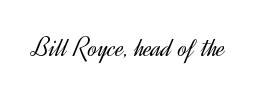
The space beneath each line is pristine and unruled. Glyph-to-glyph distance matches everyday printed text. The font family rendered here belongs to the sans-serif group. Think of a printed novel: that variable character pitch is what you see here. Letters have the restrained weight of plain body copy at most.
